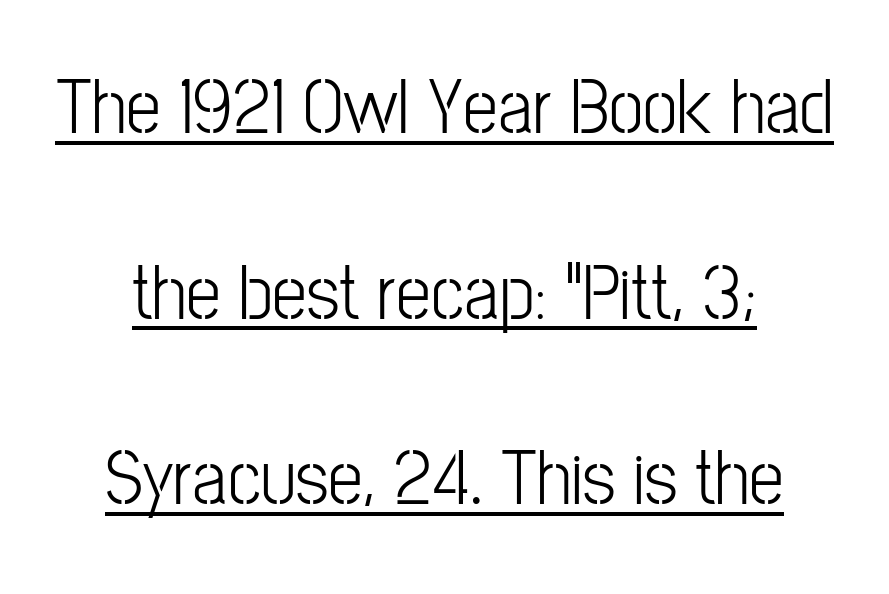
Q: Is the text bold? A: No.
Q: Is the text italic (slanted)? A: No, it is upright.
Q: Is the typeface a serif or a sans-serif typeface? A: Sans-serif.
Q: Is the text underlined? A: Yes.
Q: How is the paragraph aligned? A: Centered.
Q: Is the spacing between letters normal or unusually wide? A: Normal.
Q: Is the spacing between lines tight, normal or loose? A: Loose.
Q: Width (condensed, normal, or wide)? A: Condensed.
Q: Stroke contrast? A: Low.
Q: x-height? A: Medium.
Q: Monospaced? A: No.
